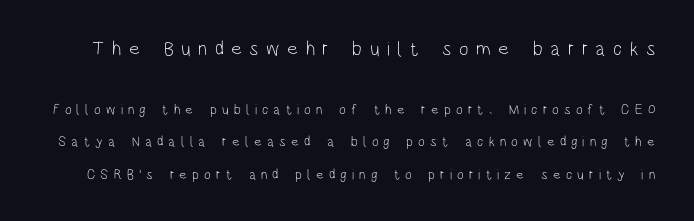
The image shows 20 px text type, upright; set loose line spacing (2.33x), unusually wide letter spacing (+0.37 em), not underlined; the first (top) block is 1.43x larger.
